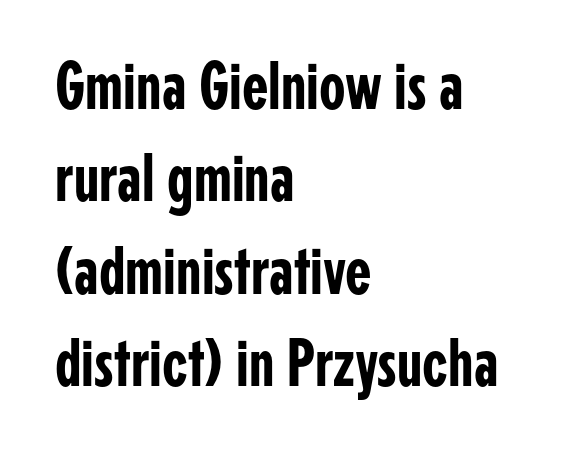
The image shows 68 px condensed sans-serif type, upright; set left-aligned, normal line spacing (1.36x), normal letter spacing, not underlined; low stroke contrast and a medium x-height.
